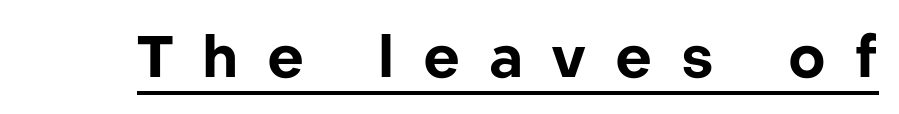
Looks like someone drew a line under every word here. Do the characters align in a grid? No, the font is proportional. Note: no serifs on the glyphs. This sample uses expanded letter spacing, leaving extra air between glyphs. You can tell it's not italic because the verticals are truly vertical.
